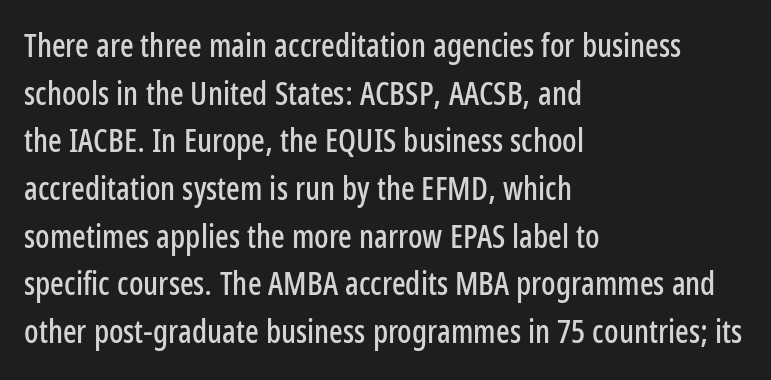
The image shows 32 px condensed sans-serif type, upright; set left-aligned, normal line spacing (1.49x), normal letter spacing, not underlined; low stroke contrast and a medium x-height.
